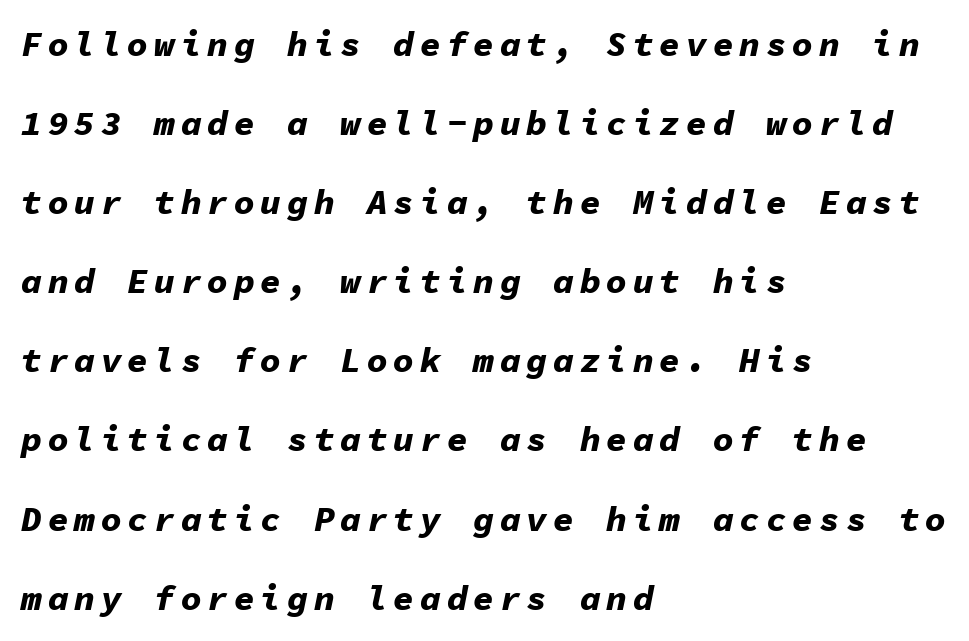
The image shows 35 px bold type, italic (leaning right), monospaced; set left-aligned, loose line spacing (2.26x), not underlined; low stroke contrast and a medium x-height.
